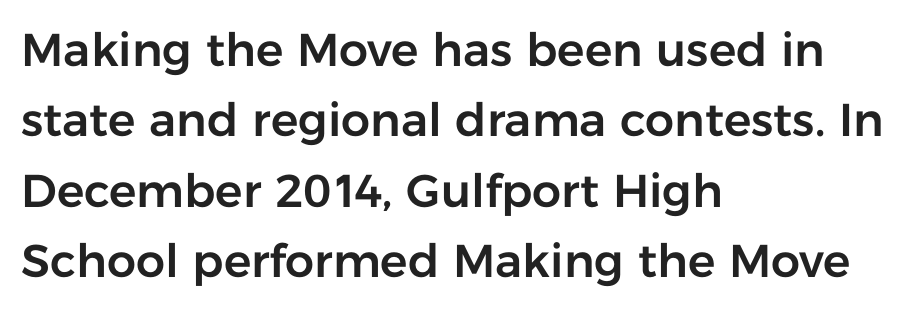
In terms of posture, this sample is upright. The passage shown stacks its lines at a standard gap. There is no visible air inserted between adjacent glyphs. Varying glyph widths throughout — classic text-font behaviour.
